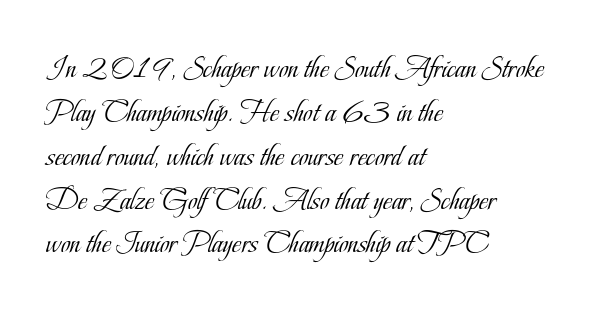
Q: Is the text bold? A: No.
Q: Is the text italic (slanted)? A: Yes.
Q: Is the typeface a serif or a sans-serif typeface? A: Serif.
Q: Is the text underlined? A: No.
Q: How is the paragraph aligned? A: Left-aligned.
Q: Is the spacing between letters normal or unusually wide? A: Normal.
Q: Is the spacing between lines tight, normal or loose? A: Normal.
Q: Width (condensed, normal, or wide)? A: Condensed.
Q: Stroke contrast? A: Low.
Q: x-height? A: Small.
Q: Monospaced? A: No.
